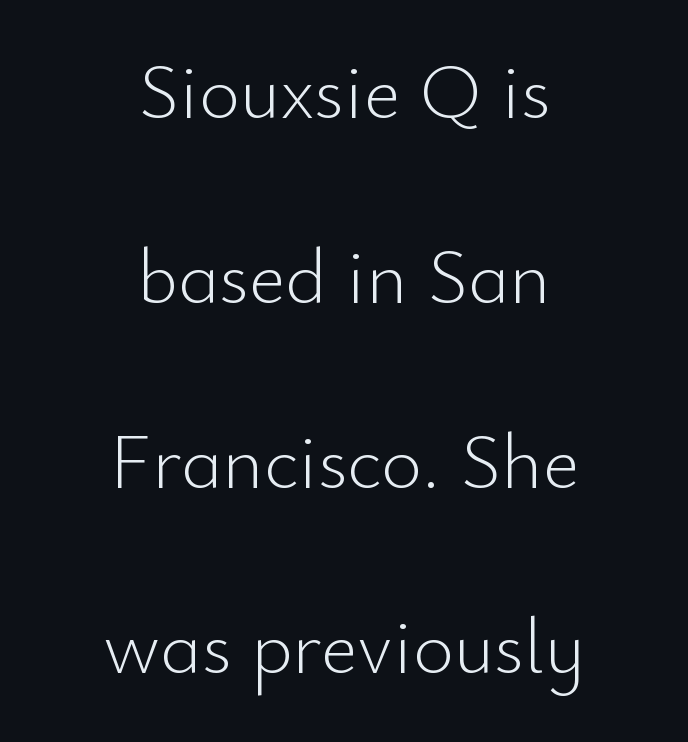
The image shows 79 px light sans-serif type, upright; set centered, loose line spacing (2.34x), normal letter spacing, not underlined; low stroke contrast and a small x-height.
